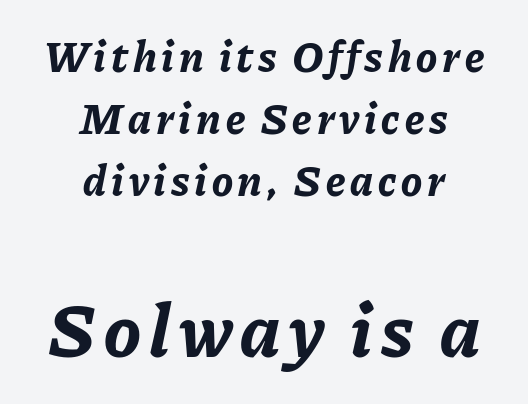
The image shows 77 px bold type, italic (leaning right); set centered, normal line spacing (1.41x), not underlined; the second (bottom) block is 1.75x larger; low stroke contrast and a medium x-height.
